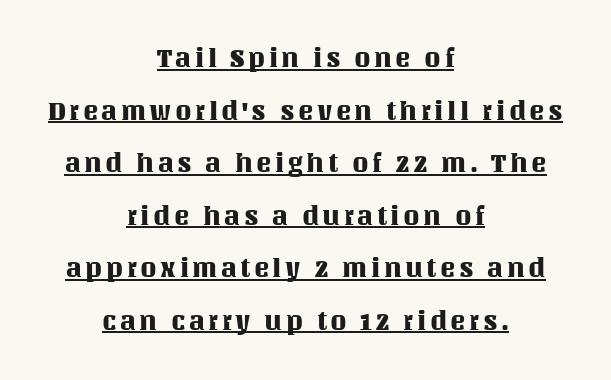
Where is the straight margin? There isn't one; the lines are centered. The passage shown is underscored from start to finish. Vertically, the passage feels expansive, rows floating well apart. The font's upright variant was chosen for this text.
